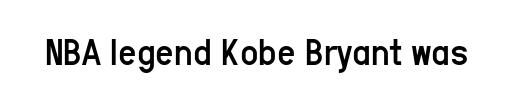
Stroke mass is kept to a normal reading level or below. Each letter keeps its own natural width here, so spacing adapts to shape. Honestly, there is no underline to notice here at all. The specimen reads as upright at a glance.
